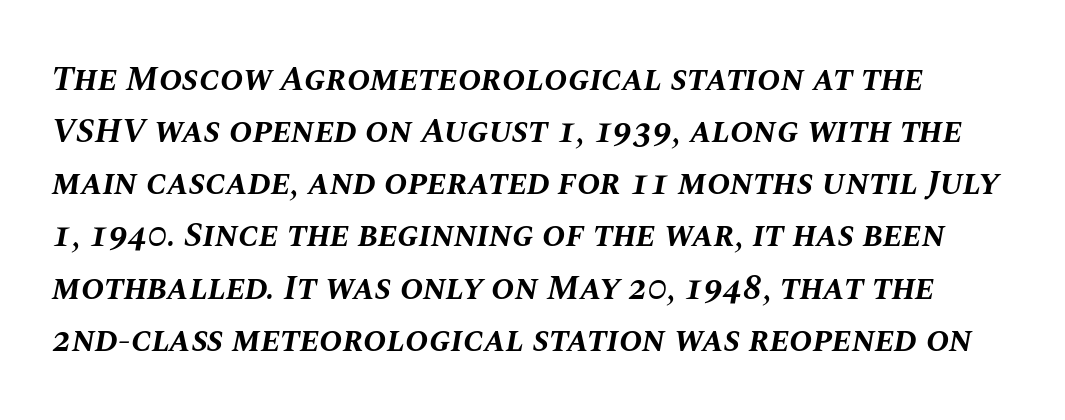
Pretty heavy lettering here — definitely bold. Short note: letters normally spaced. The axis of the letterforms is tilted away from vertical. Compared with typical paragraphs, the rows here are spaced about the same.
